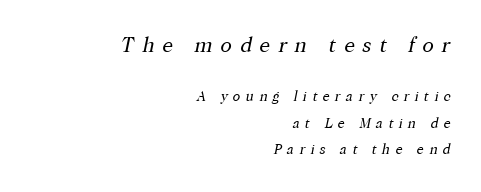
The image shows 21 px text type, italic (leaning right); set right-aligned, line spacing 1.89x, unusually wide letter spacing (+0.38 em), not underlined; the first (top) block is 1.5x larger.
